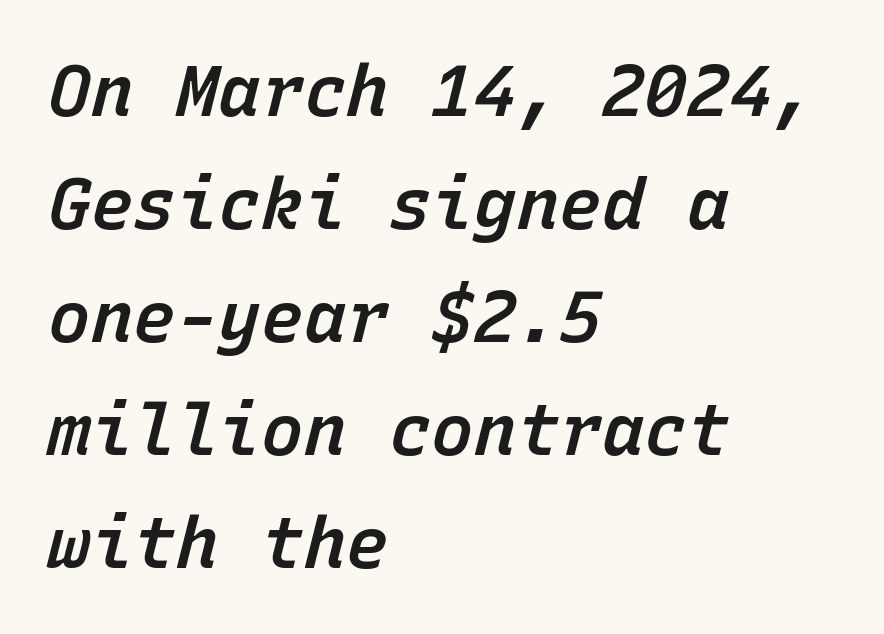
{"italic": "yes", "lean": "right", "slant_degrees": 15, "bold": "semi", "weight": "semibold", "width": "normal", "stroke_contrast": "low", "x_height": "medium", "monospaced": "yes", "underline": "no", "align": "left", "line_spacing": "normal", "line_spacing_ratio": 1.59, "letter_spacing": "normal", "letter_spacing_em": 0.0, "glyph_px": 71}
